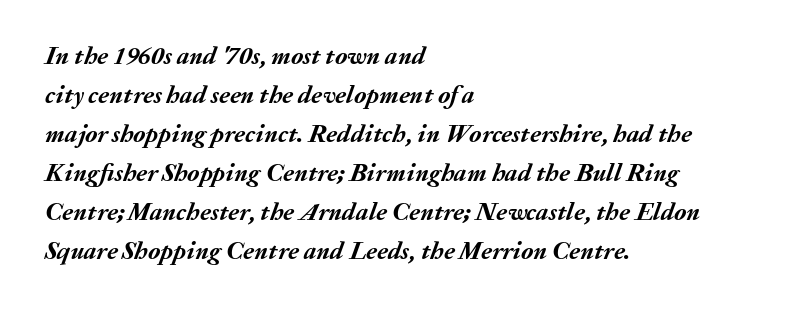
Q: Is the text bold? A: Yes.
Q: Is the text italic (slanted)? A: Yes, it leans right by about 20 degrees.
Q: Is the text underlined? A: No.
Q: How is the paragraph aligned? A: Left-aligned.
Q: Is the spacing between letters normal or unusually wide? A: Normal.
Q: Is the spacing between lines tight, normal or loose? A: Normal.
